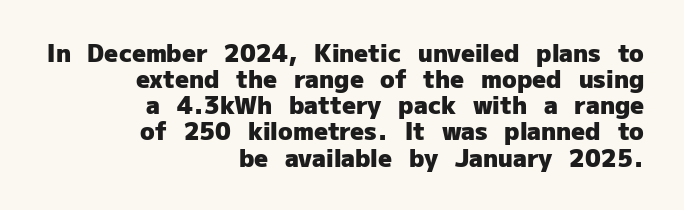
The image shows 24 px bold type, upright; set right-aligned, tight line spacing (1.09x), normal letter spacing, not underlined.
